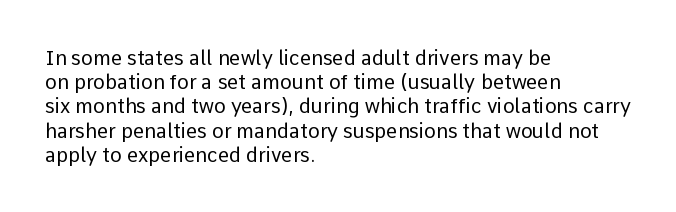
Q: Is the text bold? A: No.
Q: Is the text italic (slanted)? A: No, it is upright.
Q: Is the text underlined? A: No.
Q: How is the paragraph aligned? A: Left-aligned.
Q: Is the spacing between letters normal or unusually wide? A: Normal.
